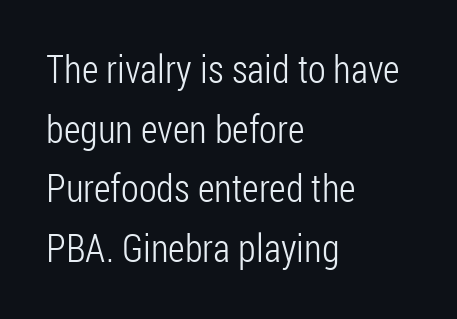
The image shows 39 px light, condensed sans-serif type, upright; set left-aligned, normal line spacing (1.53x), normal letter spacing, not underlined; low stroke contrast and a medium x-height.
